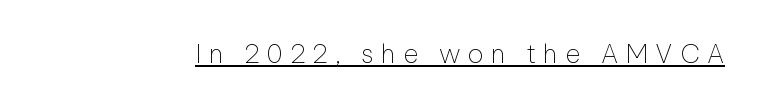
A roman cut, with each character standing at attention. Glance below the letters and you will spot a drawn line. The weight tops out at a normal text grade. The passage shown has open, widely tracked lettering throughout.
